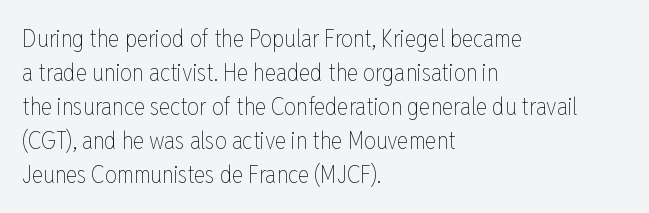
The image shows 24 px text type, upright; set left-aligned, normal line spacing (1.42x), normal letter spacing, not underlined.
